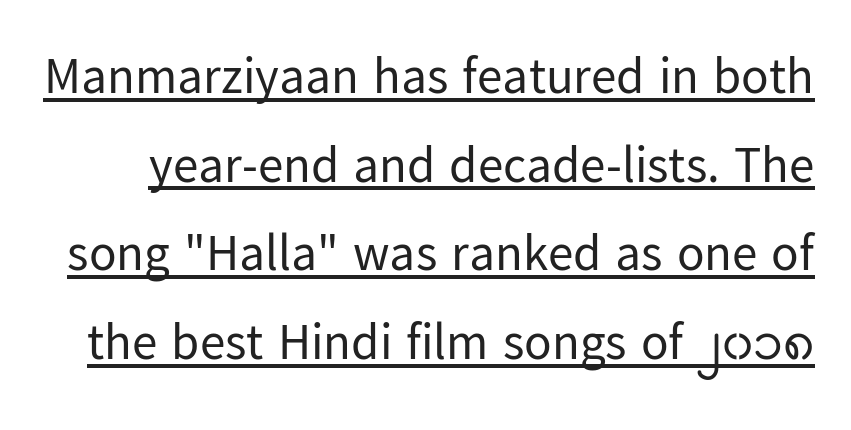
{"serif": "no", "italic": "no", "bold": "no", "weight": "regular", "width": "normal", "stroke_contrast": "low", "x_height": "medium", "monospaced": "no", "underline": "yes", "line_spacing_ratio": 1.74, "letter_spacing": "normal", "letter_spacing_em": 0.0, "glyph_px": 51}
